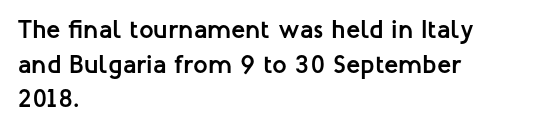
{"italic": "no", "bold": "yes", "underline": "no", "align": "left", "line_spacing": "normal", "line_spacing_ratio": 1.33, "letter_spacing": "normal", "letter_spacing_em": 0.0, "glyph_px": 26}
